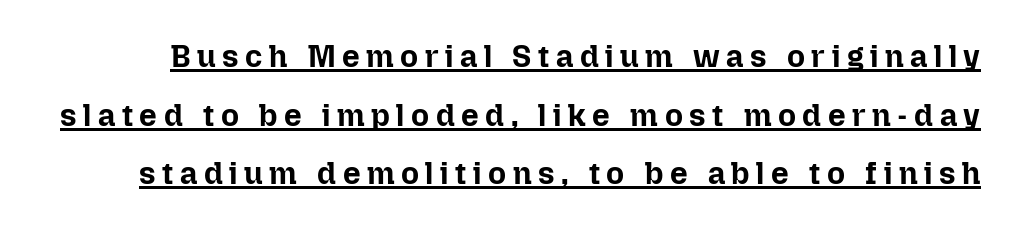
A dark, heavy texture on the line: the type is bold. Every character sits straight up, as roman type does. These lines are rendered in a variable-pitch font. Display-style spreading of the glyphs; the letterfit is very open. The passage shown is underscored from start to finish.
